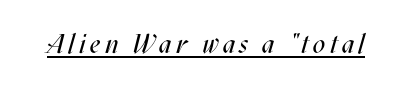
The image shows 27 px text type, italic (leaning right); set underlined.
